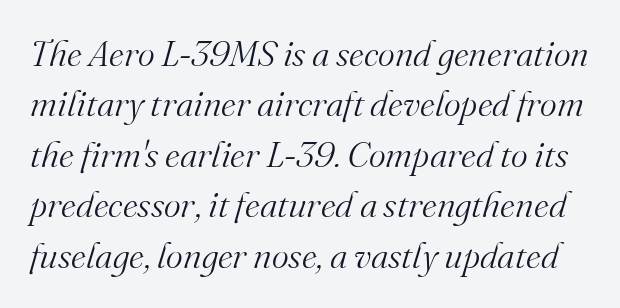
{"serif": "yes", "italic": "yes", "lean": "right", "slant_degrees": 16, "bold": "no", "weight": "light", "width": "normal", "stroke_contrast": "medium", "x_height": "small", "monospaced": "no", "underline": "no", "line_spacing": "normal", "line_spacing_ratio": 1.4, "letter_spacing": "normal", "letter_spacing_em": 0.0, "glyph_px": 36}
